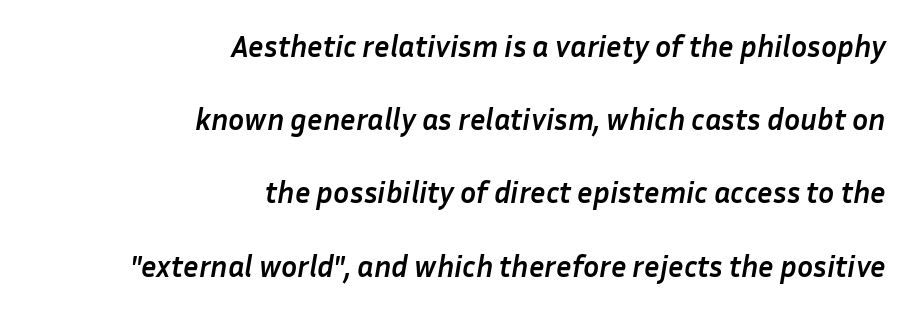
{"italic": "yes", "lean": "right", "slant_degrees": 10, "bold": "yes", "weight": "semibold", "width": "normal", "stroke_contrast": "low", "x_height": "medium", "monospaced": "no", "underline": "no", "align": "right", "line_spacing": "loose", "line_spacing_ratio": 2.44, "letter_spacing": "normal", "letter_spacing_em": 0.0, "glyph_px": 30}
